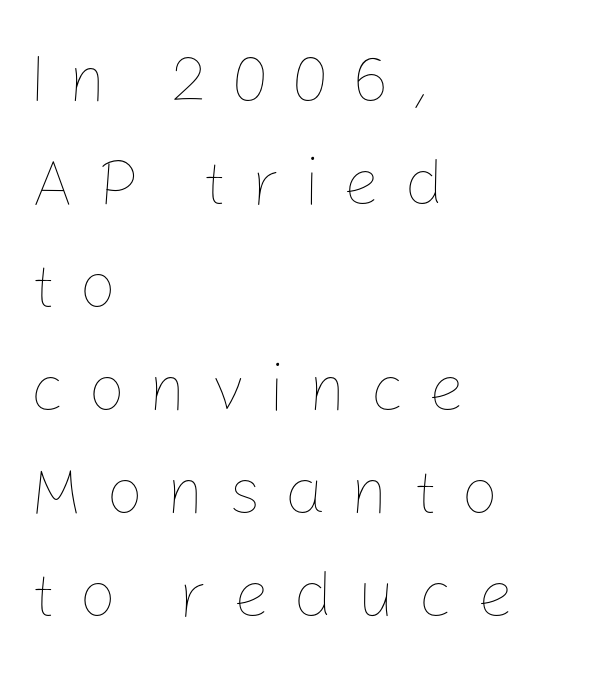
All the whitespace from short lines collects on the right. Rows of type keep a routine distance in the vertical direction. The face used here is rendered with a markedly widened letterfit. The typeface has the unassuming heft of standard copy or less.
